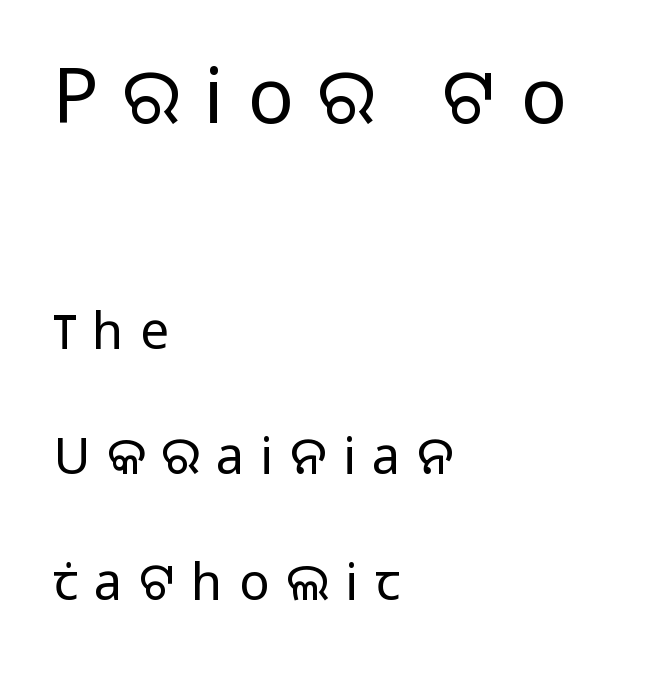
In CSS terms this would be text-align: left. The letters are spread apart with noticeably loose tracking. Unlike italic type, these characters show no tilt at all. Each new line begins a long way beneath the previous one. Block one is the big one; block two sits smaller underneath. Letterform terminals end flat and unadorned throughout the passage.
